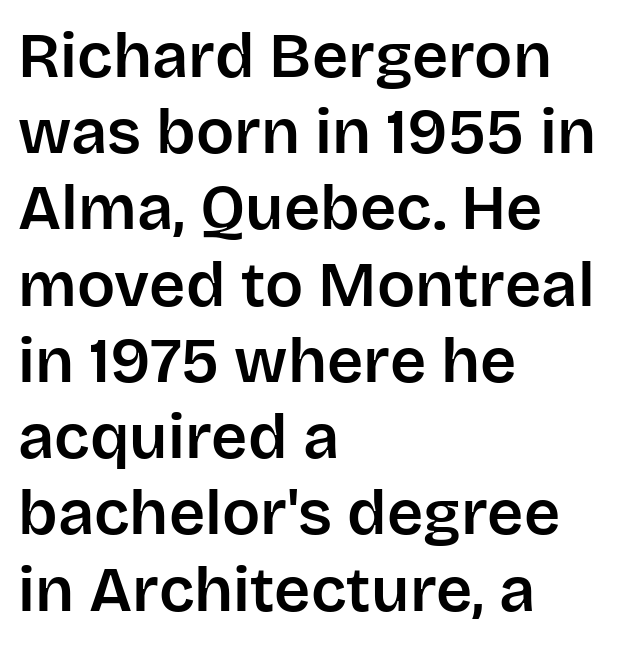
The image shows 63 px sans-serif type, upright; set left-aligned, line spacing 1.21x, normal letter spacing, not underlined; low stroke contrast and a large x-height.
